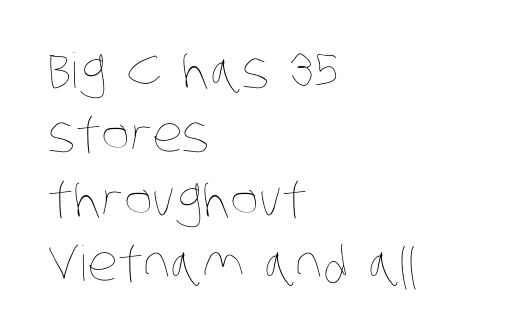
Each letter keeps its own natural width here, so spacing adapts to shape. The paragraph has a hard left edge and a soft right edge. The specimen omits any rule beneath the text block's lines. Stems and bowls with no extra thickness — not bold. The gaps between neighbouring characters are ordinary and unremarkable. Summary of vertical rhythm: regular, with standard interline spacing.
